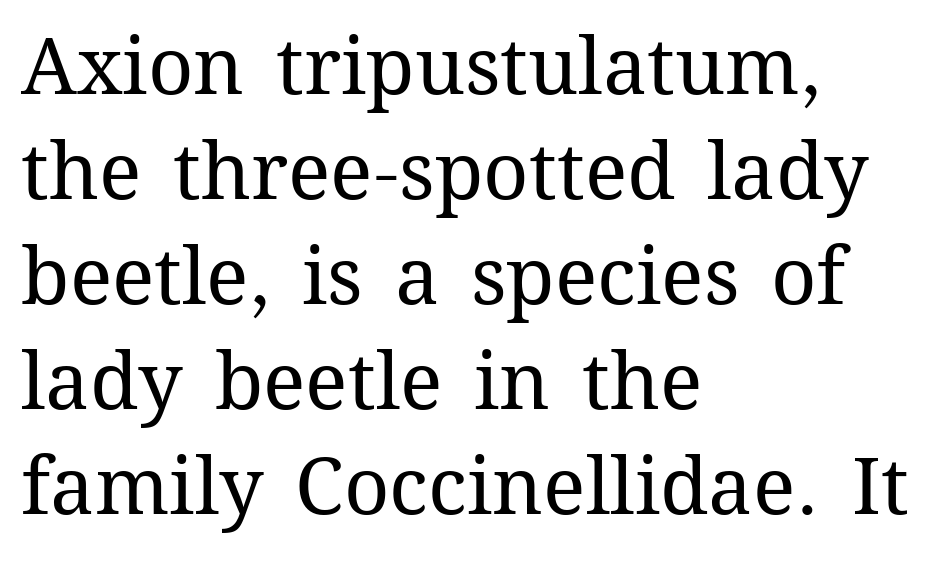
The image shows 79 px regular-weight type, upright; set left-aligned, normal line spacing (1.33x), normal letter spacing, not underlined; medium stroke contrast and a medium x-height.
